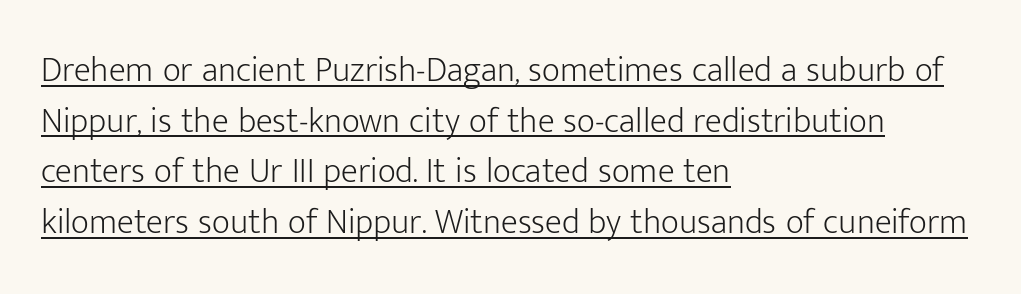
Each line of the rendering has a horizontal stroke beneath the glyphs. Compared with typical paragraphs, the rows here are spaced about the same. This is not heavy type; no bold has been used. A typesetter would call this proportional, since set widths differ per character. Each word holds together tightly as a unit, with standard inter-letter gaps. Tall strokes in this sample are plumb rather than angled.
